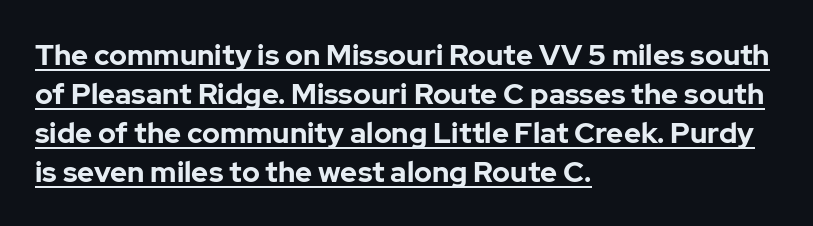
{"serif": "no", "italic": "no", "bold": "yes", "weight": "bold", "width": "normal", "stroke_contrast": "low", "x_height": "medium", "monospaced": "no", "underline": "yes", "align": "left", "line_spacing": "normal", "line_spacing_ratio": 1.34, "letter_spacing": "normal", "letter_spacing_em": 0.0, "glyph_px": 29}
